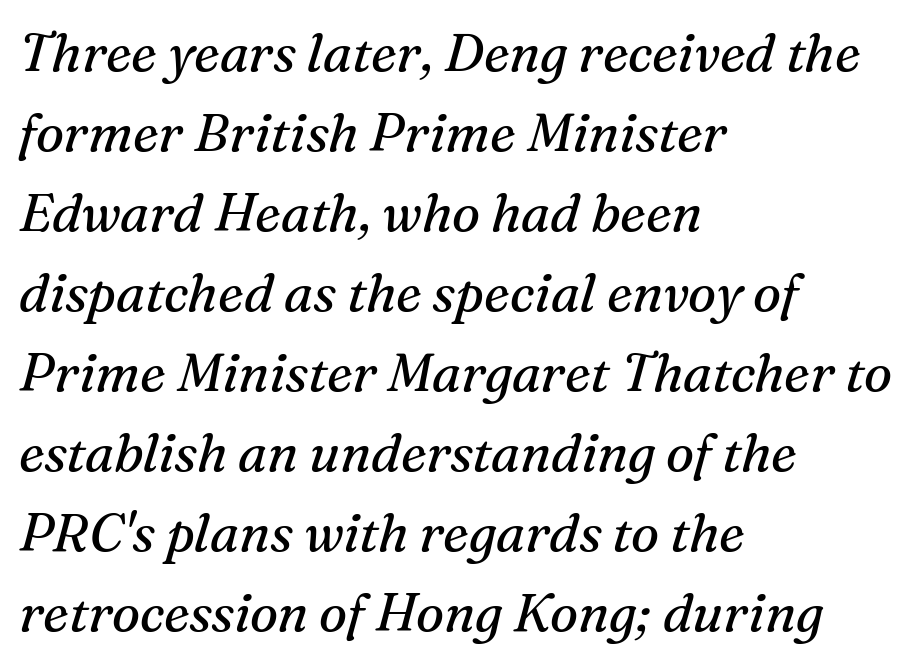
The letters sit at their default tracking, neither squeezed nor spread. The letters are slanted; this is an italic face. Unmarked baselines from the first word to the last. Stroke thickness stays within the range of a standard reading face or lighter. How would I describe the line gaps? Plain and ordinary. Every row of glyphs begins at an identical x-position on the left.
